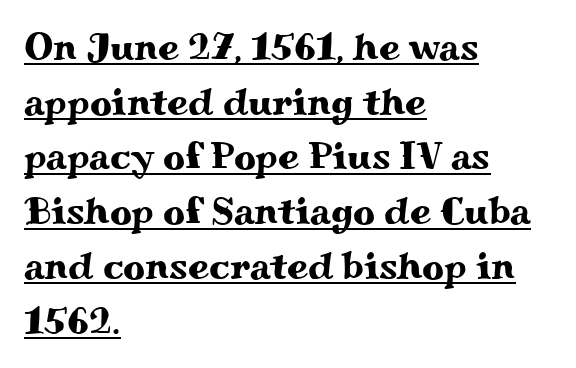
Q: Is the text italic (slanted)? A: No, it is upright.
Q: Is the typeface a serif or a sans-serif typeface? A: Serif.
Q: Is the text underlined? A: Yes.
Q: How is the paragraph aligned? A: Left-aligned.
Q: Is the spacing between letters normal or unusually wide? A: Normal.
Q: Is the spacing between lines tight, normal or loose? A: Normal.
Q: Width (condensed, normal, or wide)? A: Wide.
Q: Stroke contrast? A: Medium.
Q: x-height? A: Small.
Q: Monospaced? A: No.
